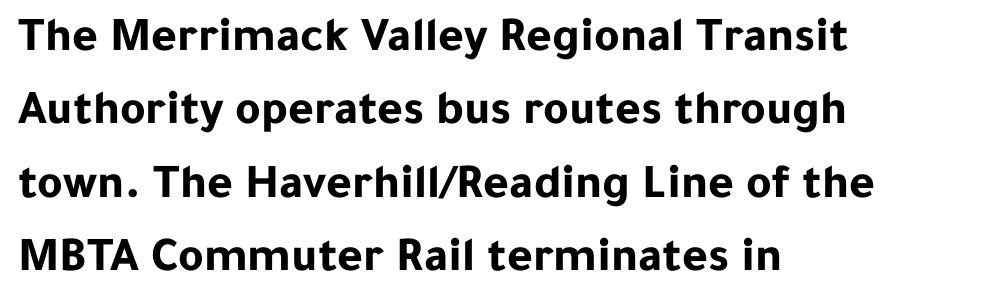
If you drew a line through each stem, it would be perfectly vertical. Thick stems and heavy bowls — unmistakably bold. The rendering shows plain stroke endings on the letterforms — a sans-serif design. If you drew a ruler down the left edge, every line would touch it. Proportional: the letters do not fall into vertical columns.
